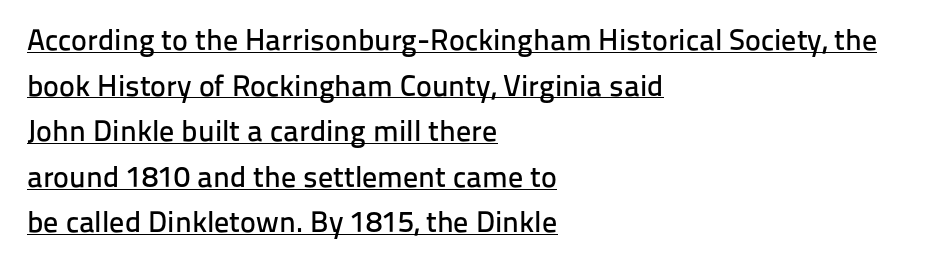
The image shows 30 px sans-serif type, upright; set left-aligned, normal line spacing (1.52x), normal letter spacing, underlined; low stroke contrast and a medium x-height.
